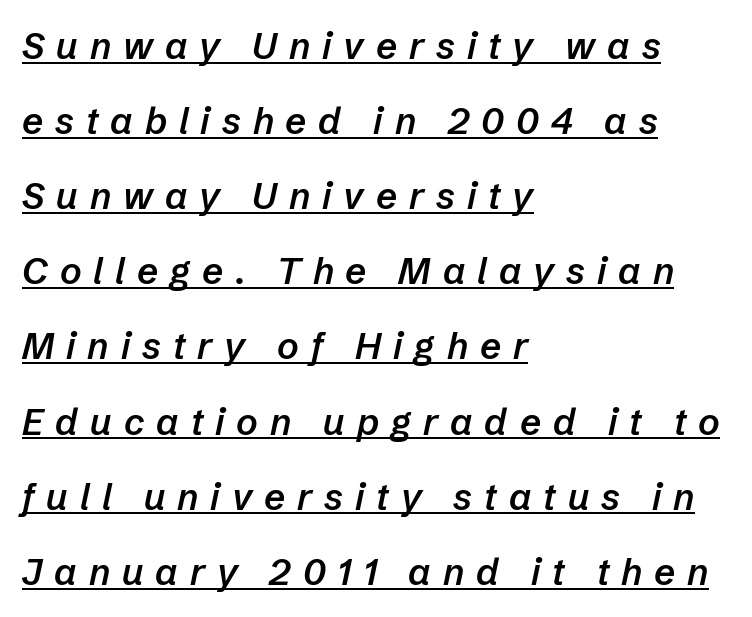
{"italic": "yes", "lean": "right", "slant_degrees": 12, "bold": "semi", "weight": "semibold", "width": "normal", "stroke_contrast": "low", "x_height": "medium", "monospaced": "no", "underline": "yes", "align": "left", "line_spacing": "loose", "line_spacing_ratio": 2.03, "letter_spacing": "wide", "letter_spacing_em": 0.32, "glyph_px": 37}
